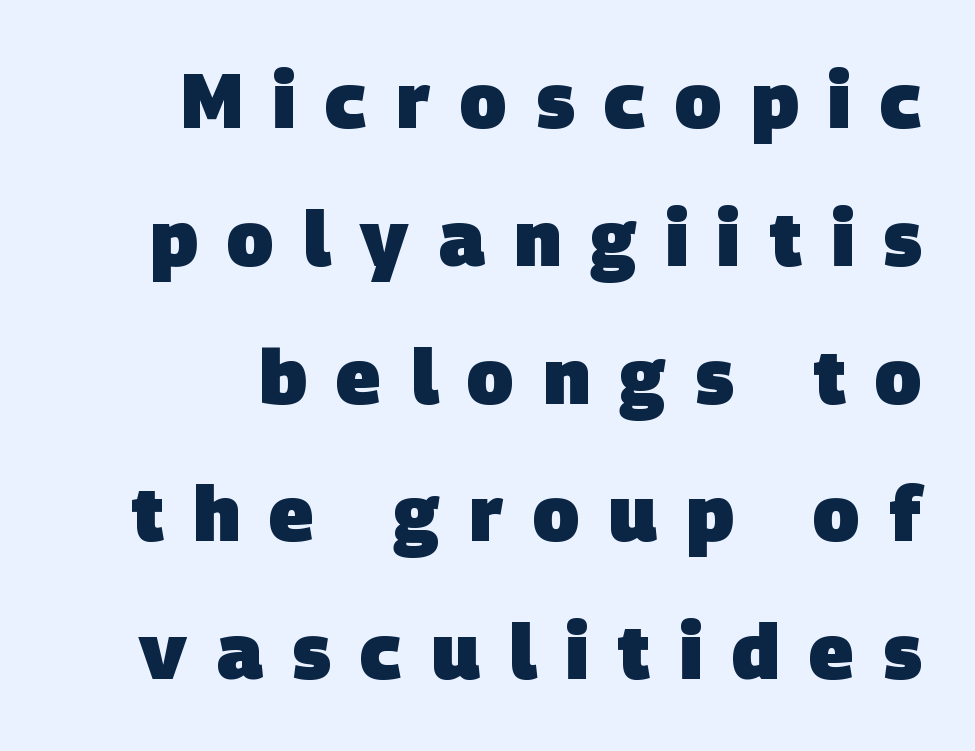
{"serif": "no", "bold": "yes", "weight": "heavy", "width": "normal", "stroke_contrast": "low", "x_height": "large", "monospaced": "no", "underline": "no", "line_spacing_ratio": 1.79, "letter_spacing": "wide", "letter_spacing_em": 0.38, "glyph_px": 77}
